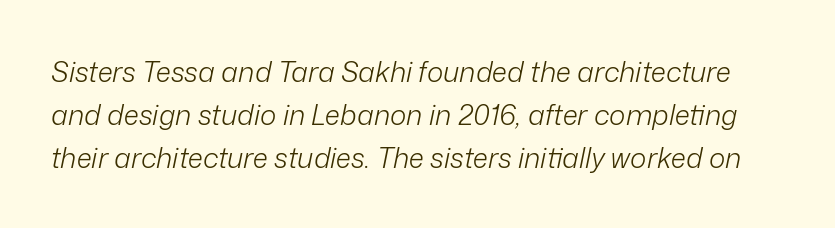
{"italic": "yes", "lean": "right", "slant_degrees": 12, "bold": "no", "weight": "light", "width": "normal", "stroke_contrast": "low", "x_height": "medium", "monospaced": "no", "underline": "no", "line_spacing": "normal", "line_spacing_ratio": 1.53, "letter_spacing": "normal", "letter_spacing_em": 0.0, "glyph_px": 28}
